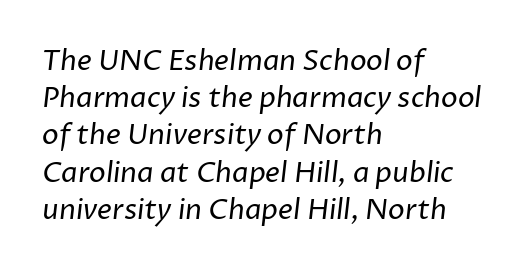
{"serif": "no", "bold": "no", "weight": "regular", "width": "normal", "stroke_contrast": "low", "x_height": "medium", "monospaced": "no", "underline": "no", "align": "left", "line_spacing": "normal", "line_spacing_ratio": 1.33, "letter_spacing": "normal", "letter_spacing_em": 0.0, "glyph_px": 28}
